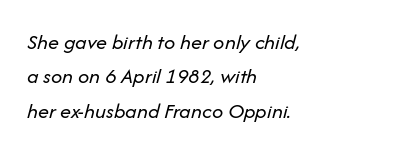
This rendering uses left alignment, leaving the right contour irregular. Weight: regular or lighter. Slanted lettering throughout. Is there much room between lines? A standard amount, neither cramped nor airy. The passage shown is not underscored anywhere. Here the glyphs are tracked normally, forming tight word shapes.
